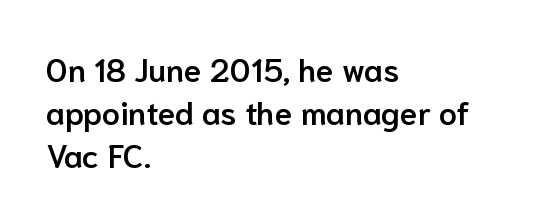
The image shows 32 px semibold sans-serif type, upright; set left-aligned, normal line spacing (1.35x), normal letter spacing, not underlined; low stroke contrast and a medium x-height.
